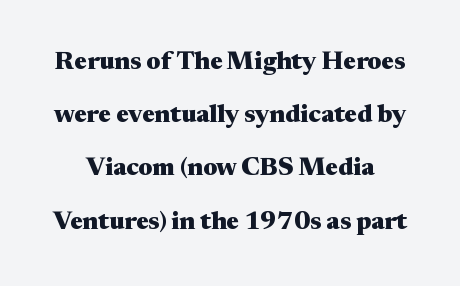
Strong, thick strokes mark this as bold type. A great deal of white space separates one row of letters from the next. Words appear dense and cohesive because spacing is normal. This sample uses an upright cut, with every glyph sitting square on the baseline. The words here are not underlined.
